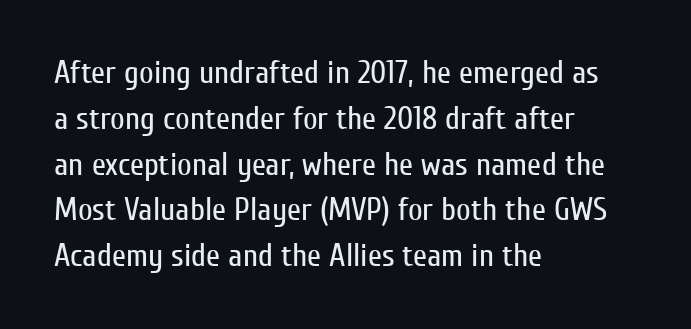
The image shows 32 px regular-weight, condensed sans-serif type, upright; set left-aligned, normal line spacing (1.43x), normal letter spacing, not underlined; low stroke contrast and a medium x-height.
